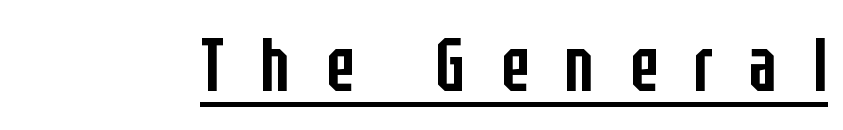
The image shows 75 px semibold, condensed sans-serif type, upright; set unusually wide letter spacing (+0.48 em), underlined; low stroke contrast and a large x-height.
